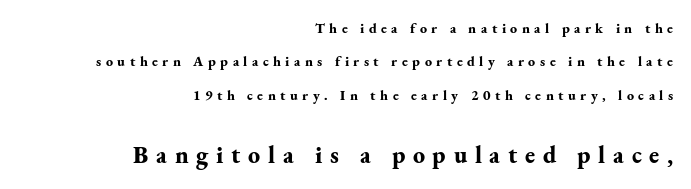
The image shows 24 px bold type, upright; set right-aligned, loose line spacing (2.39x), unusually wide letter spacing (+0.32 em), not underlined; the second (bottom) block is 1.71x larger.
